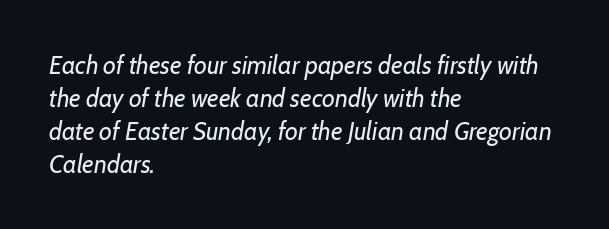
Students, observe: this is what conventionally led text looks like. These lines keep a tight, regular rhythm from letter to letter. Words float on clear page, feet unadorned. Stem width sits at or under what a default text font uses. There's an unmistakable incline to the writing here.
